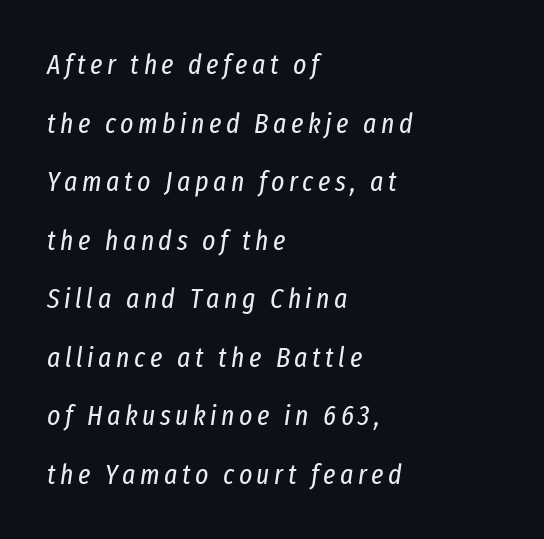
The image shows 28 px regular-weight, condensed type, italic (leaning right); set left-aligned, loose line spacing (2.09x), not underlined; low stroke contrast and a medium x-height.
